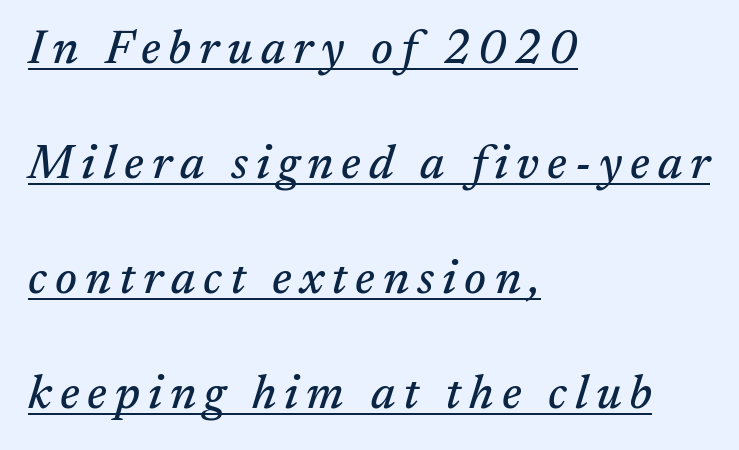
Q: Is the text italic (slanted)? A: Yes, it leans right by about 17 degrees.
Q: Is the typeface a serif or a sans-serif typeface? A: Serif.
Q: Is the text underlined? A: Yes.
Q: How is the paragraph aligned? A: Left-aligned.
Q: Is the spacing between lines tight, normal or loose? A: Loose.
Q: Width (condensed, normal, or wide)? A: Normal.
Q: Stroke contrast? A: Medium.
Q: x-height? A: Medium.
Q: Monospaced? A: No.
